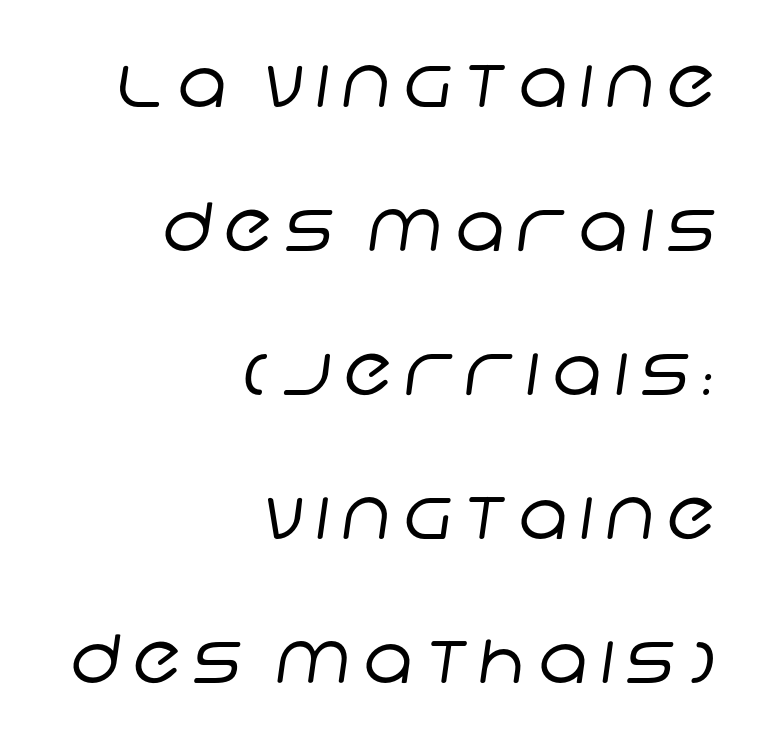
Q: Is the text bold? A: No.
Q: Is the typeface a serif or a sans-serif typeface? A: Sans-serif.
Q: Is the text underlined? A: No.
Q: How is the paragraph aligned? A: Right-aligned.
Q: Is the spacing between lines tight, normal or loose? A: Loose.
Q: Width (condensed, normal, or wide)? A: Normal.
Q: Stroke contrast? A: Low.
Q: x-height? A: Large.
Q: Monospaced? A: No.
